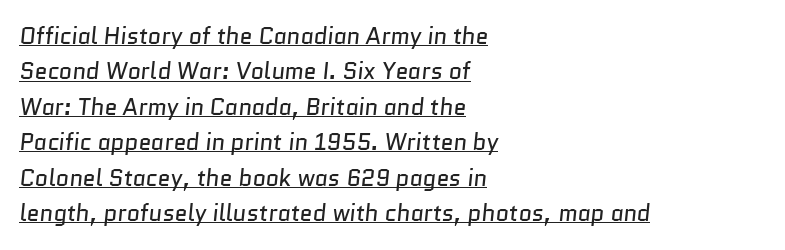
Regular leading. The glyphs are accompanied by a horizontal stroke just below them. Each line starts at the same left margin while the right side varies. These glyphs show unthickened strokes, regular width or finer. Between one letter and the next there's only the usual sliver of space.
